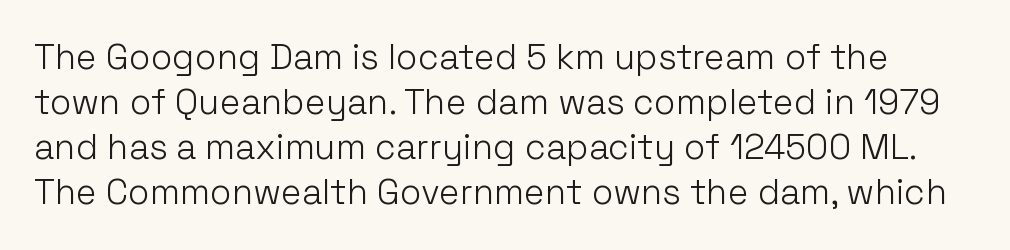
The rendering uses a moderate line-height, typical for paragraphs. Weight class: somewhere from thin through regular. Is this a fixed-width face? No — the glyphs have proportional, varying widths. Tall strokes in this sample are plumb rather than angled. Nobody drew a line under any word here. Words appear dense and cohesive because spacing is normal.
